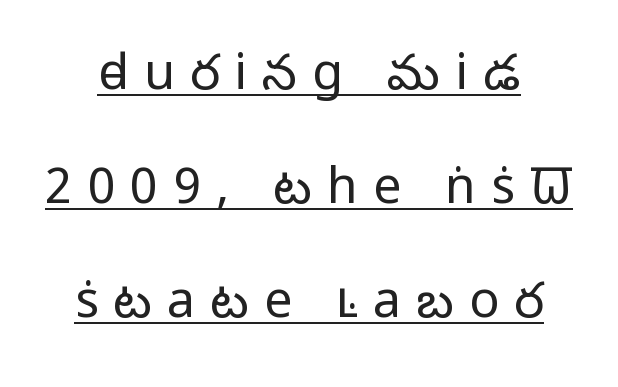
If you measured baseline to baseline, you'd find a long distance. The designer went with a sans here, leaving each stem footless. A typographer would call this underscored text. Upright lettering throughout. The gaps between neighbouring characters are conspicuously large. Alignment: centered.
